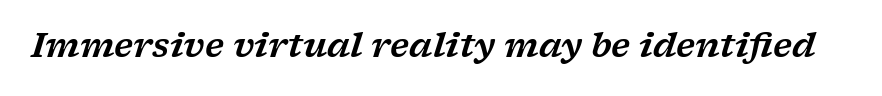
Q: Is the text italic (slanted)? A: Yes, it leans right by about 17 degrees.
Q: Is the typeface a serif or a sans-serif typeface? A: Serif.
Q: Is the text underlined? A: No.
Q: Is the spacing between letters normal or unusually wide? A: Normal.
Q: Width (condensed, normal, or wide)? A: Wide.
Q: Stroke contrast? A: Low.
Q: x-height? A: Medium.
Q: Monospaced? A: No.
